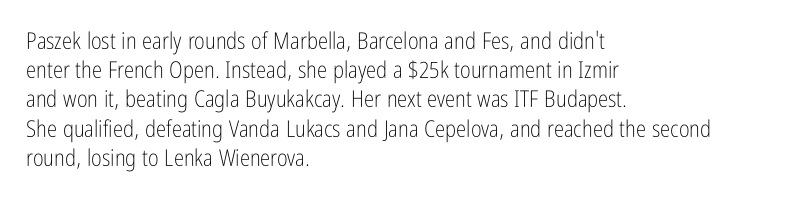
Nothing unusual about the tracking: characters are spaced as the font intends. Caption: multi-line text, flush left, ragged right. How would I describe the line gaps? Plain and ordinary. Unbolded letterforms with no extra heft.
